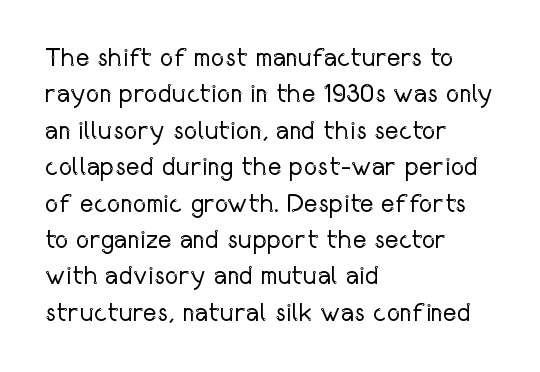
{"italic": "no", "bold": "no", "underline": "no", "align": "left", "line_spacing": "normal", "line_spacing_ratio": 1.4, "letter_spacing": "normal", "letter_spacing_em": 0.0, "glyph_px": 26}
